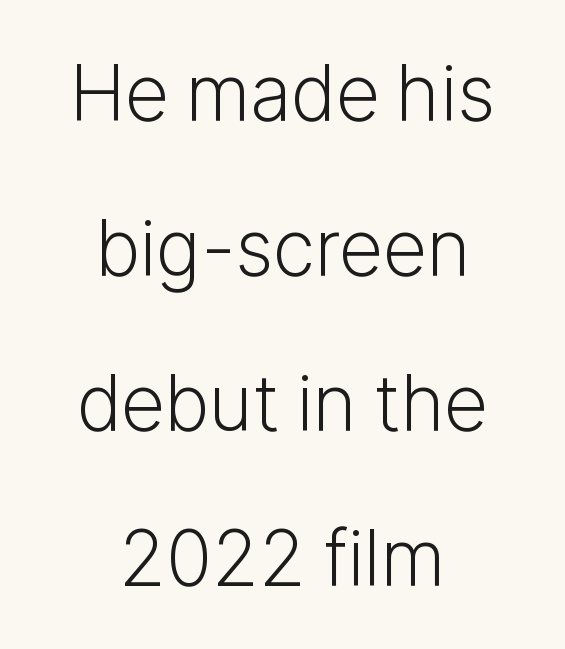
Q: Is the text bold? A: No.
Q: Is the text italic (slanted)? A: No, it is upright.
Q: Is the typeface a serif or a sans-serif typeface? A: Sans-serif.
Q: Is the text underlined? A: No.
Q: How is the paragraph aligned? A: Centered.
Q: Is the spacing between letters normal or unusually wide? A: Normal.
Q: Is the spacing between lines tight, normal or loose? A: Loose.
Q: Width (condensed, normal, or wide)? A: Normal.
Q: Stroke contrast? A: Low.
Q: x-height? A: Medium.
Q: Monospaced? A: No.
